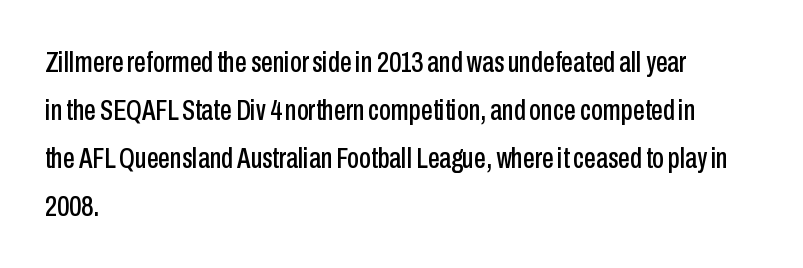
{"serif": "no", "italic": "no", "width": "condensed", "stroke_contrast": "low", "x_height": "medium", "monospaced": "no", "underline": "no", "align": "left", "line_spacing": "normal", "line_spacing_ratio": 1.6, "letter_spacing": "normal", "letter_spacing_em": 0.0, "glyph_px": 30}
